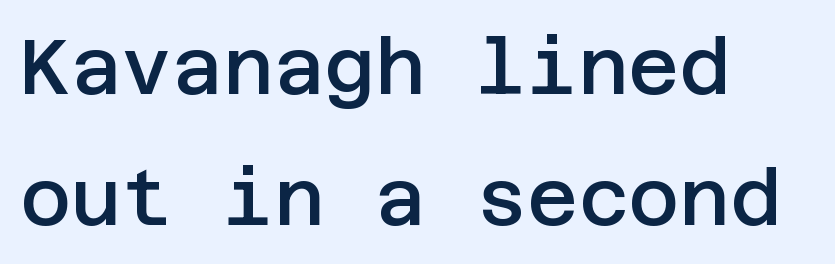
In terms of letterform style, serifs are entirely absent. Standard letterfit; no display-style spreading of the glyphs. Vertical spacing — default. Just letters on the line, the space beneath them empty. In terms of weight, the rendering is demibold, just under bold.
